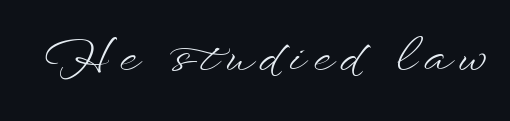
{"bold": "no", "weight": "light", "width": "wide", "stroke_contrast": "low", "x_height": "small", "monospaced": "no", "underline": "no", "glyph_px": 46}
